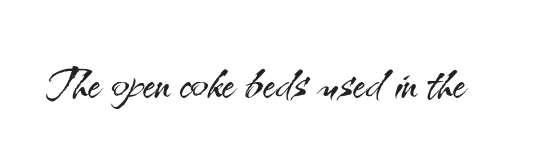
The characters are drawn with everyday or finer stroke widths. Nothing sits at the stroke ends, so this counts as sans-serif. Nobody drew a line under any word here. Characters follow at the spacing the type designer built in. You could not count columns in this text — the font is proportionally spaced.
